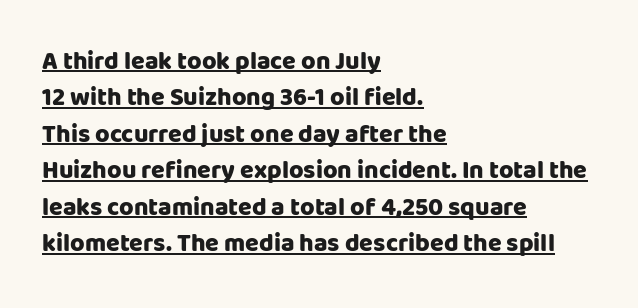
The image shows 25 px bold type, upright; set left-aligned, normal line spacing (1.46x), normal letter spacing, underlined.
